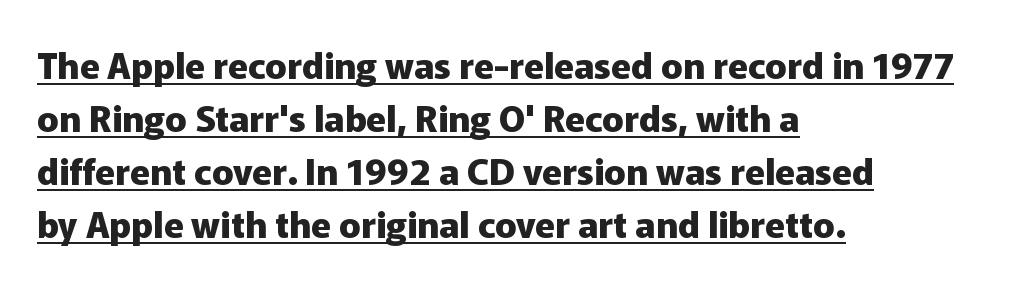
Q: Is the text bold? A: Yes.
Q: Is the text italic (slanted)? A: No, it is upright.
Q: Is the typeface a serif or a sans-serif typeface? A: Sans-serif.
Q: Is the text underlined? A: Yes.
Q: How is the paragraph aligned? A: Left-aligned.
Q: Is the spacing between letters normal or unusually wide? A: Normal.
Q: Is the spacing between lines tight, normal or loose? A: Normal.
Q: Width (condensed, normal, or wide)? A: Normal.
Q: Stroke contrast? A: Low.
Q: x-height? A: Medium.
Q: Monospaced? A: No.
